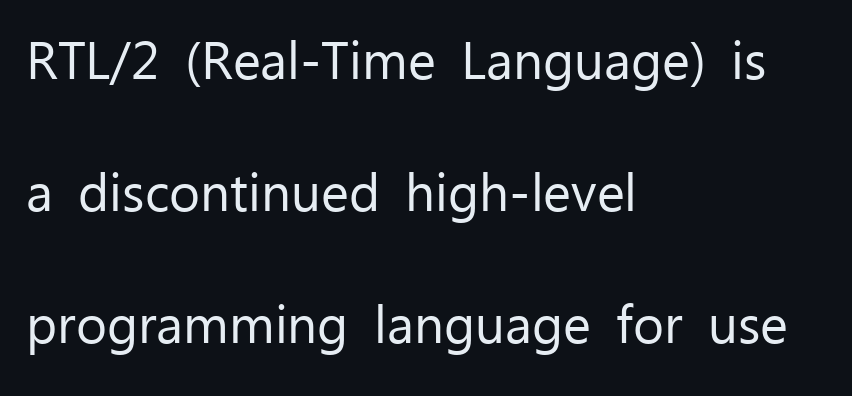
The image shows 53 px regular-weight sans-serif type, upright; set left-aligned, loose line spacing (2.49x), normal letter spacing, not underlined; low stroke contrast and a medium x-height.
